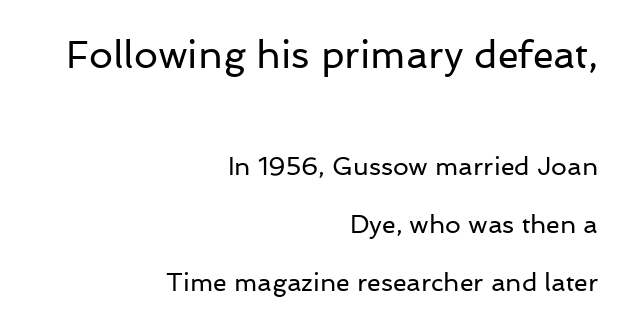
Here the first block reads like a headline and the second like body copy. Spacing verdict: proportional, widths tailored to each character. There is no visible air inserted between adjacent glyphs. The rendering anchors every line to the right-hand side.
